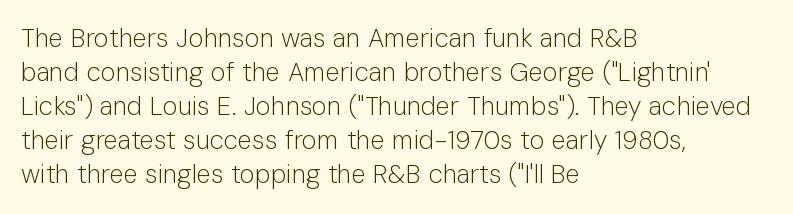
The image shows 26 px text type, upright; set left-aligned, normal line spacing (1.31x), normal letter spacing, not underlined.
